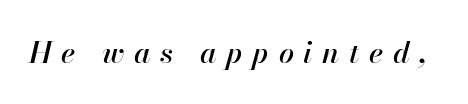
{"italic": "yes", "lean": "right", "slant_degrees": 13, "width": "normal", "stroke_contrast": "high", "x_height": "small", "monospaced": "no", "underline": "no", "letter_spacing": "wide", "letter_spacing_em": 0.32, "glyph_px": 30}
